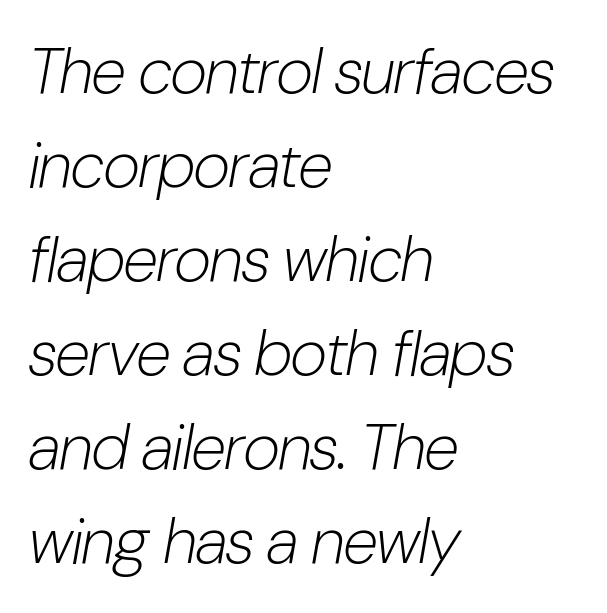
The image shows 64 px light, condensed type, italic (leaning right); set left-aligned, normal line spacing (1.47x), normal letter spacing, not underlined; low stroke contrast and a medium x-height.
